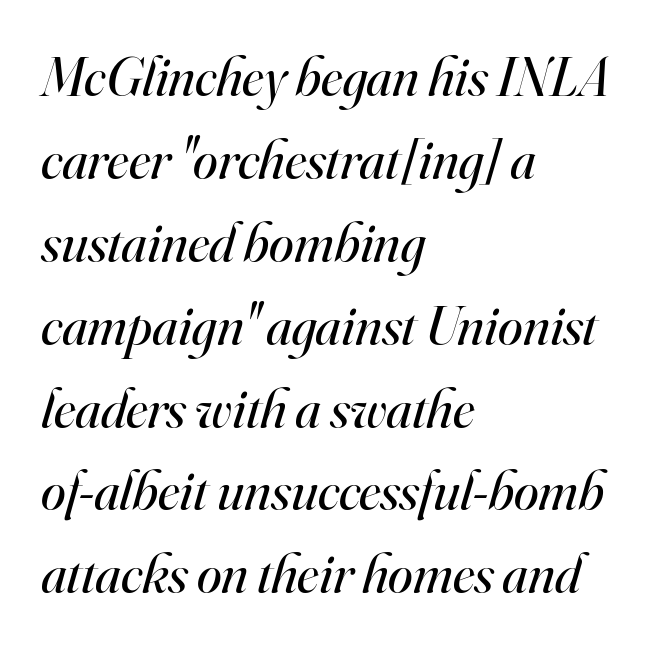
Q: Is the text bold? A: No.
Q: Is the text italic (slanted)? A: Yes, it leans right by about 16 degrees.
Q: Is the typeface a serif or a sans-serif typeface? A: Serif.
Q: Is the text underlined? A: No.
Q: How is the paragraph aligned? A: Left-aligned.
Q: Is the spacing between letters normal or unusually wide? A: Normal.
Q: Is the spacing between lines tight, normal or loose? A: Normal.
Q: Width (condensed, normal, or wide)? A: Normal.
Q: Stroke contrast? A: High.
Q: x-height? A: Small.
Q: Monospaced? A: No.
